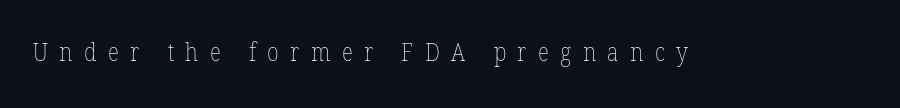
Q: Is the text bold? A: No.
Q: Is the text italic (slanted)? A: No, it is upright.
Q: Is the text underlined? A: No.
Q: Is the spacing between letters normal or unusually wide? A: Unusually wide.
